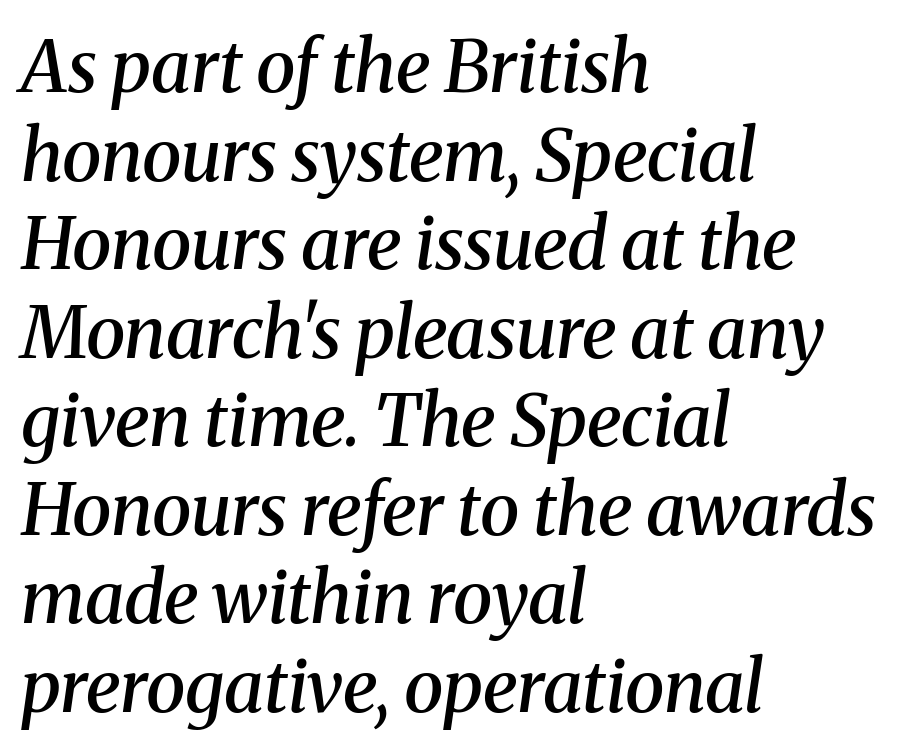
{"serif": "yes", "italic": "yes", "lean": "right", "slant_degrees": 8, "bold": "semi", "weight": "semibold", "width": "normal", "stroke_contrast": "medium", "x_height": "medium", "monospaced": "no", "underline": "no", "align": "left", "line_spacing_ratio": 1.23, "letter_spacing": "normal", "letter_spacing_em": 0.0, "glyph_px": 72}
